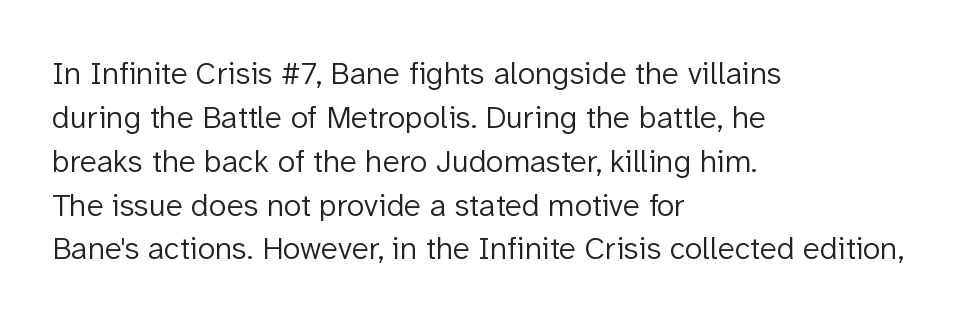
{"serif": "no", "italic": "no", "bold": "no", "weight": "light", "width": "normal", "stroke_contrast": "low", "x_height": "medium", "monospaced": "no", "underline": "no", "align": "left", "line_spacing": "normal", "line_spacing_ratio": 1.37, "letter_spacing": "normal", "letter_spacing_em": 0.0, "glyph_px": 32}
